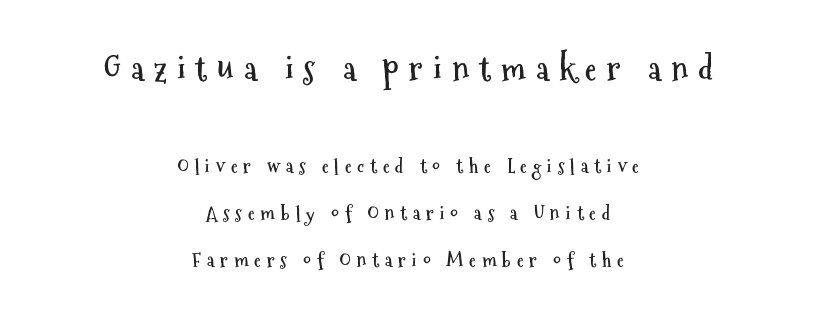
{"serif": "no", "italic": "no", "bold": "yes", "weight": "semibold", "width": "condensed", "stroke_contrast": "medium", "x_height": "medium", "monospaced": "no", "underline": "no", "align": "center", "line_spacing": "loose", "line_spacing_ratio": 2.47, "letter_spacing": "wide", "letter_spacing_em": 0.31, "larger_block": "first", "size_ratio": 1.74, "glyph_px": 33}
